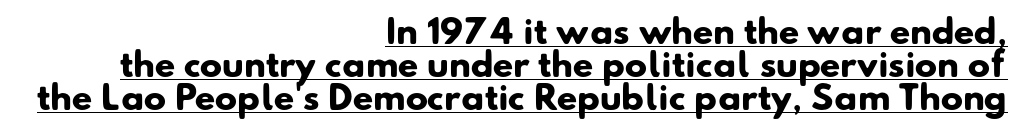
Q: Is the text bold? A: Yes.
Q: Is the typeface a serif or a sans-serif typeface? A: Sans-serif.
Q: Is the text underlined? A: Yes.
Q: How is the paragraph aligned? A: Right-aligned.
Q: Is the spacing between letters normal or unusually wide? A: Normal.
Q: Is the spacing between lines tight, normal or loose? A: Tight.
Q: Width (condensed, normal, or wide)? A: Normal.
Q: Stroke contrast? A: Low.
Q: x-height? A: Small.
Q: Monospaced? A: No.
